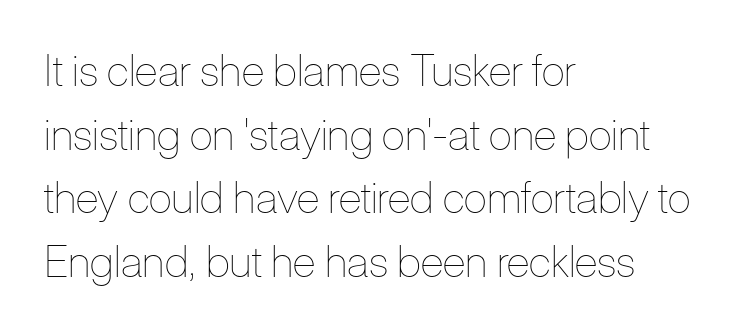
{"italic": "no", "bold": "no", "weight": "thin", "width": "condensed", "stroke_contrast": "low", "x_height": "medium", "monospaced": "no", "underline": "no", "align": "left", "line_spacing": "normal", "line_spacing_ratio": 1.48, "letter_spacing": "normal", "letter_spacing_em": 0.0, "glyph_px": 43}
